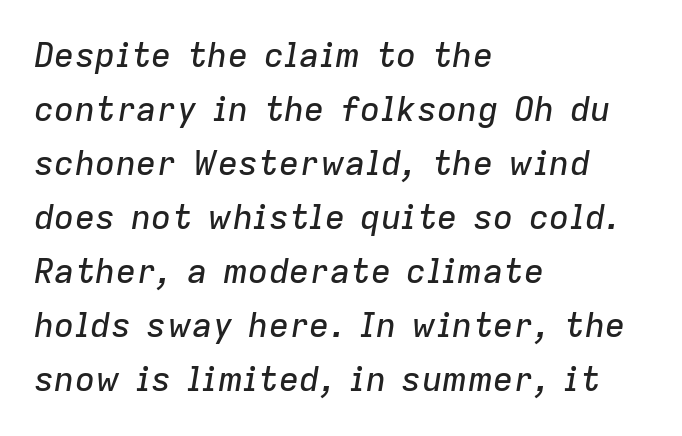
{"italic": "yes", "lean": "right", "slant_degrees": 9, "width": "normal", "stroke_contrast": "low", "x_height": "medium", "monospaced": "no", "underline": "no", "align": "left", "line_spacing": "normal", "line_spacing_ratio": 1.59, "letter_spacing": "normal", "letter_spacing_em": 0.0, "glyph_px": 34}
